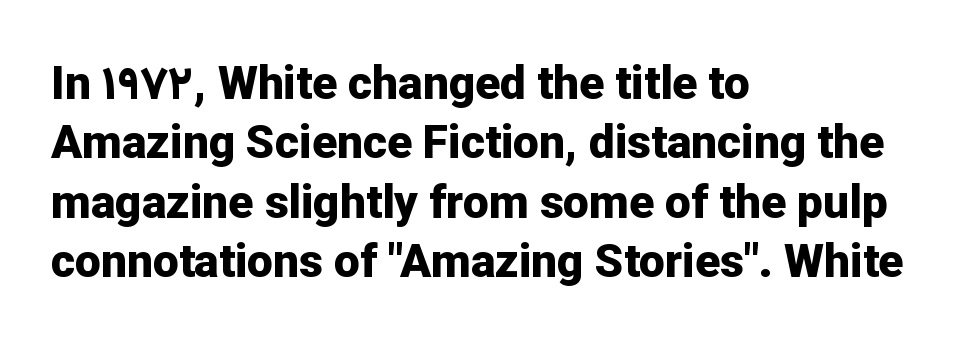
The image shows 46 px bold sans-serif type, upright; set left-aligned, normal line spacing (1.29x), normal letter spacing, not underlined; low stroke contrast and a medium x-height.
